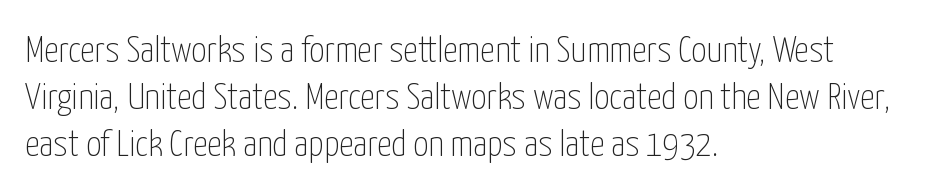
The image shows 37 px thin, condensed sans-serif type, upright; set left-aligned, normal line spacing (1.27x), normal letter spacing, not underlined; low stroke contrast and a medium x-height.
